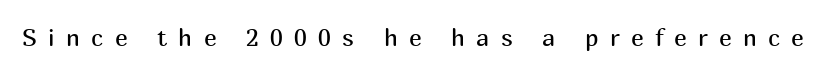
The passage shown has open, widely tracked lettering throughout. Stroke mass is kept to a normal reading level or below. The font's upright variant was chosen for this text. Bare-footed words on every line.
